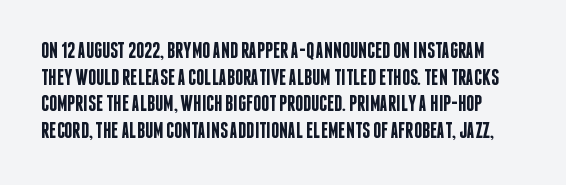
The image shows 22 px text type, upright; set line spacing 1.21x, normal letter spacing, not underlined.
